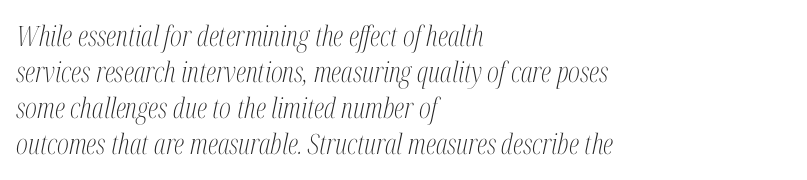
Q: Is the text bold? A: No.
Q: Is the text italic (slanted)? A: Yes, it leans right by about 12 degrees.
Q: Is the typeface a serif or a sans-serif typeface? A: Serif.
Q: Is the text underlined? A: No.
Q: How is the paragraph aligned? A: Left-aligned.
Q: Is the spacing between letters normal or unusually wide? A: Normal.
Q: Is the spacing between lines tight, normal or loose? A: Normal.
Q: Width (condensed, normal, or wide)? A: Condensed.
Q: Stroke contrast? A: Medium.
Q: x-height? A: Medium.
Q: Monospaced? A: No.
